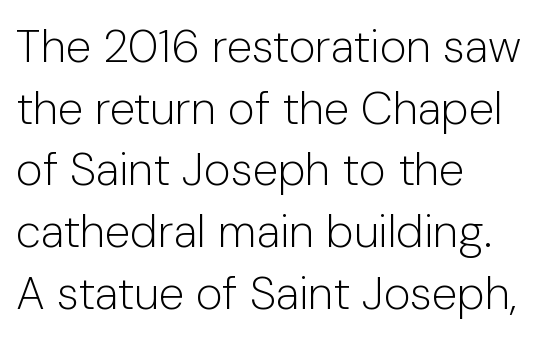
Check under the words: just untouched page. What's the leading like? Ordinary, nothing unusual. Weight class: somewhere from thin through regular. Line starts are locked; line ends wander. The lettering holds an erect, upright posture throughout. The gaps between neighbouring characters are ordinary and unremarkable.
